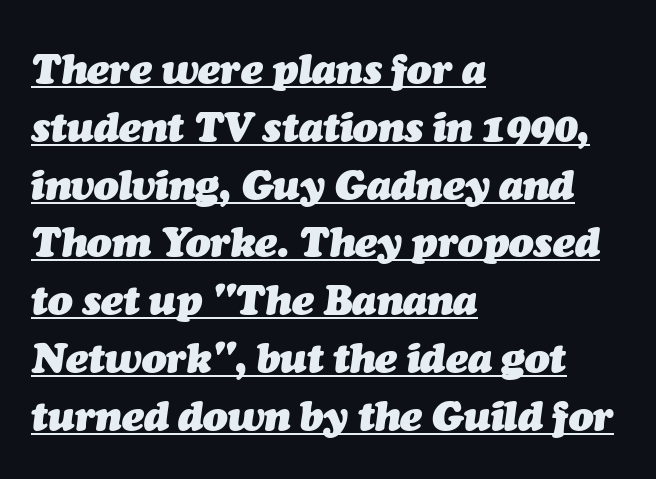
{"italic": "yes", "lean": "right", "slant_degrees": 7, "bold": "yes", "weight": "heavy", "width": "normal", "stroke_contrast": "medium", "x_height": "medium", "monospaced": "no", "underline": "yes", "align": "left", "line_spacing": "normal", "line_spacing_ratio": 1.41, "letter_spacing": "normal", "letter_spacing_em": 0.0, "glyph_px": 41}
